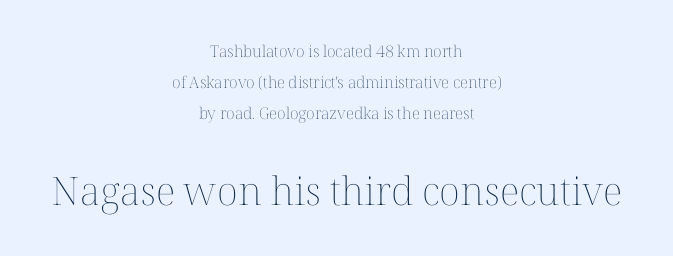
Is the block centered? Yes — each line is placed symmetrically about the middle. This layout puts the modest block above and the oversized block below. The font is comparable to plain body text, perhaps lighter. Proportional: the letters do not fall into vertical columns. No extra tracking has been applied to these lines. Ordinary non-slanted type is in use.
